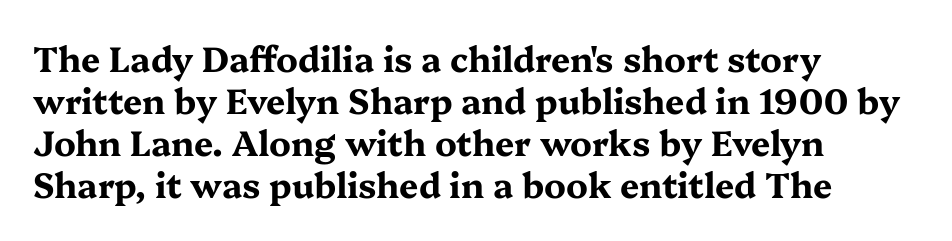
The image shows 34 px bold, wide serif type, upright; set left-aligned, line spacing 1.24x, normal letter spacing, not underlined; medium stroke contrast and a medium x-height.
